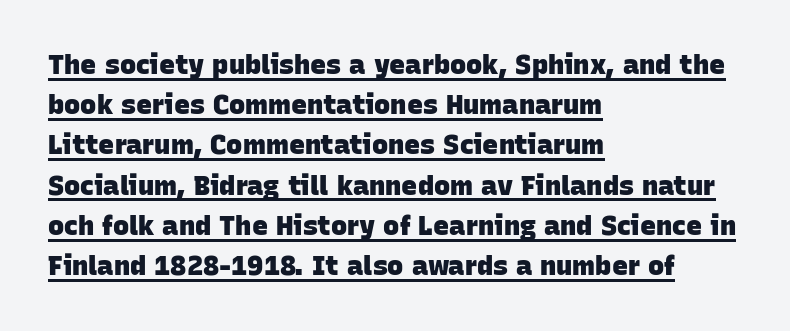
In designer terms, the underline attribute is active on this setting. Left-aligned paragraph, ragged on the right. Set as a true bold cut, around the 700 mark. Line spacing here is normal. You could call the tracking neutral — neither tight nor loose.
